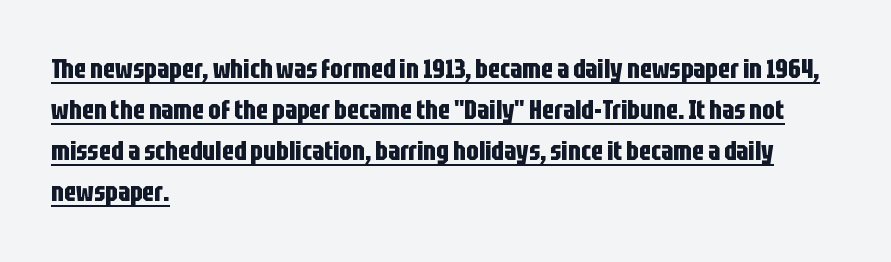
Q: Is the text bold? A: Yes.
Q: Is the text italic (slanted)? A: No, it is upright.
Q: Is the text underlined? A: Yes.
Q: How is the paragraph aligned? A: Left-aligned.
Q: Is the spacing between letters normal or unusually wide? A: Normal.
Q: Is the spacing between lines tight, normal or loose? A: Normal.
